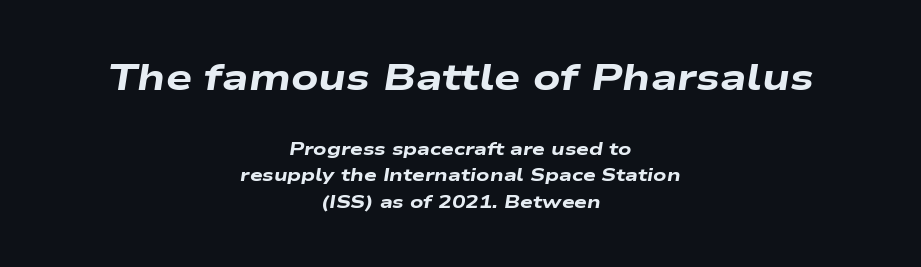
The image shows 37 px heavy, wide type, italic (leaning right); set centered, normal line spacing (1.47x), normal letter spacing, not underlined; the first (top) block is 2.06x larger; low stroke contrast and a medium x-height.
